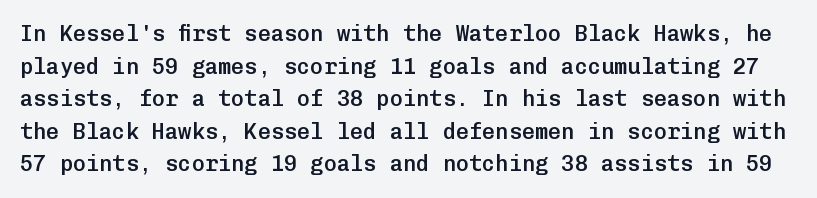
The image shows 22 px text type, upright; set normal line spacing (1.48x), normal letter spacing, not underlined.
